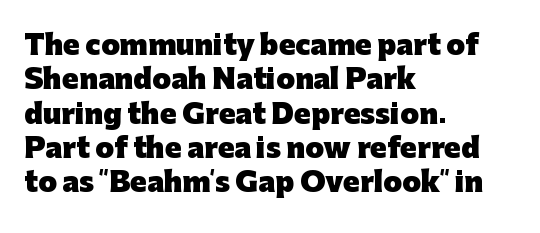
The image shows 27 px bold type, upright; set left-aligned, normal line spacing (1.27x), normal letter spacing, not underlined.
